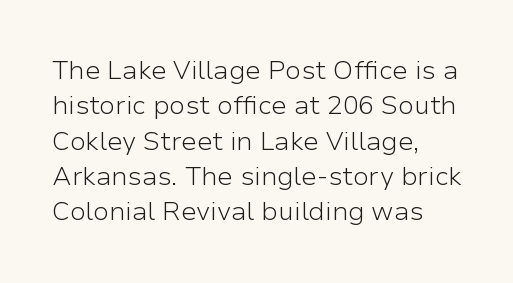
{"italic": "no", "bold": "no", "underline": "no", "align": "left", "line_spacing": "normal", "line_spacing_ratio": 1.36, "letter_spacing": "normal", "letter_spacing_em": 0.0, "glyph_px": 26}
